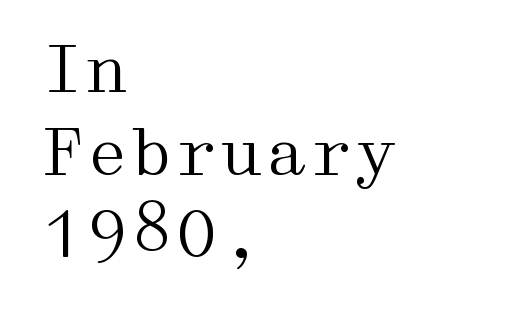
The image shows 64 px regular-weight, wide serif type, upright; set left-aligned, normal line spacing (1.29x), normal letter spacing, not underlined; medium stroke contrast and a medium x-height.
